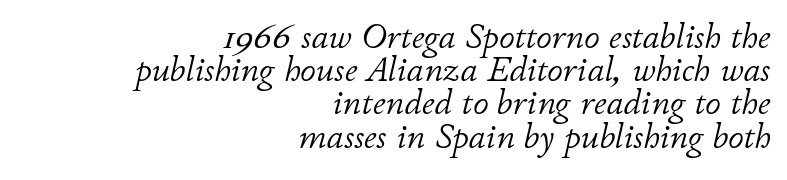
The image shows 35 px light type, italic (leaning right); set right-aligned, tight line spacing (0.95x), normal letter spacing, not underlined; low stroke contrast and a small x-height.
